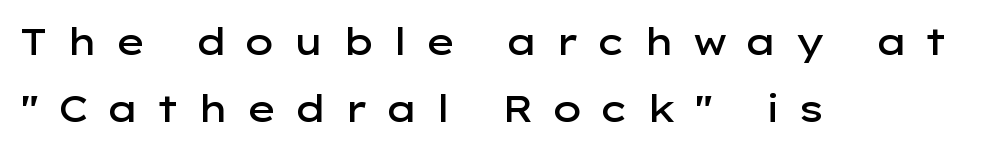
The image shows 36 px semibold, wide sans-serif type, upright; set left-aligned, line spacing 1.87x, unusually wide letter spacing (+0.45 em), not underlined; low stroke contrast and a medium x-height.
